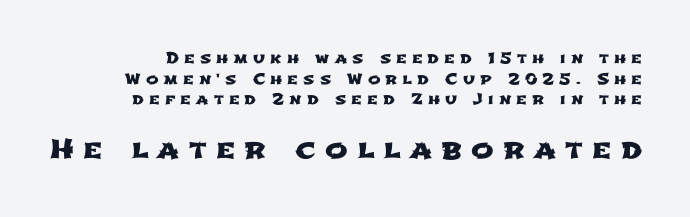
{"underline": "no", "line_spacing": "normal", "line_spacing_ratio": 1.37, "letter_spacing": "wide", "letter_spacing_em": 0.34, "larger_block": "second", "size_ratio": 1.8, "glyph_px": 27}
